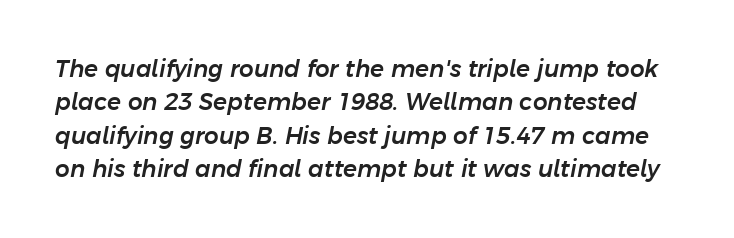
Q: Is the text italic (slanted)? A: Yes, it leans right by about 11 degrees.
Q: Is the text underlined? A: No.
Q: Is the spacing between letters normal or unusually wide? A: Normal.
Q: Is the spacing between lines tight, normal or loose? A: Normal.
